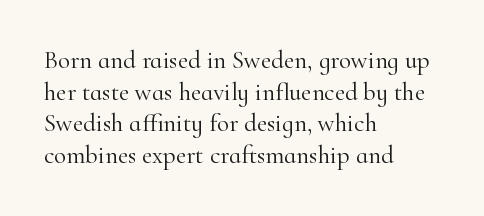
{"italic": "no", "bold": "no", "underline": "no", "align": "left", "line_spacing": "normal", "line_spacing_ratio": 1.27, "letter_spacing": "normal", "letter_spacing_em": 0.0, "glyph_px": 25}
